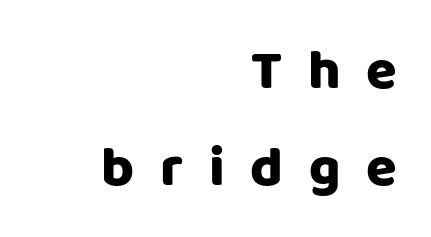
{"serif": "no", "italic": "no", "width": "normal", "stroke_contrast": "low", "x_height": "large", "monospaced": "no", "underline": "no", "align": "right", "line_spacing_ratio": 1.74, "letter_spacing": "wide", "letter_spacing_em": 0.46, "glyph_px": 56}
